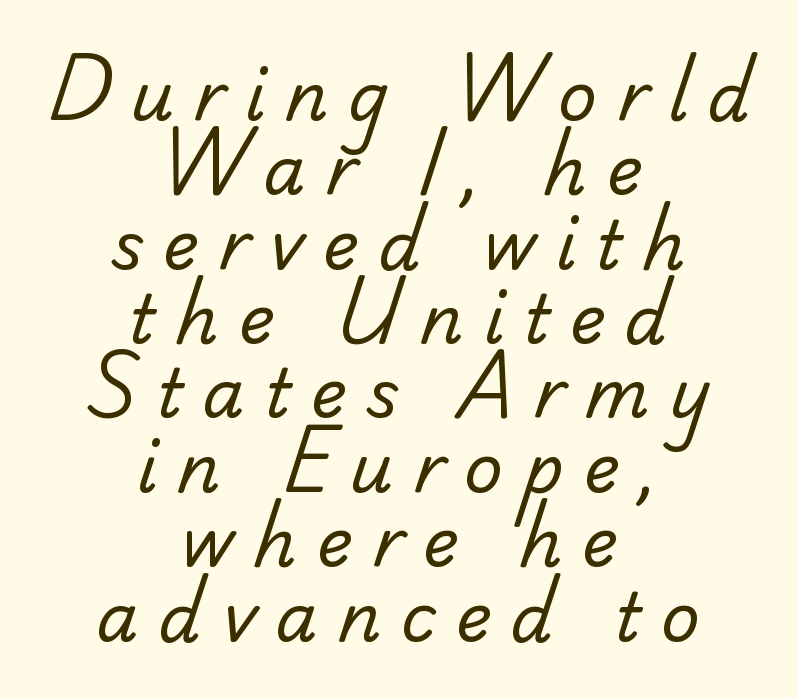
{"serif": "no", "bold": "no", "weight": "regular", "width": "normal", "stroke_contrast": "low", "x_height": "small", "monospaced": "no", "underline": "no", "align": "center", "line_spacing": "tight", "line_spacing_ratio": 1.11, "letter_spacing": "wide", "letter_spacing_em": 0.3, "glyph_px": 67}
